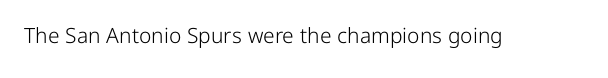
Q: Is the text bold? A: No.
Q: Is the text italic (slanted)? A: No, it is upright.
Q: Is the text underlined? A: No.
Q: Is the spacing between letters normal or unusually wide? A: Normal.
